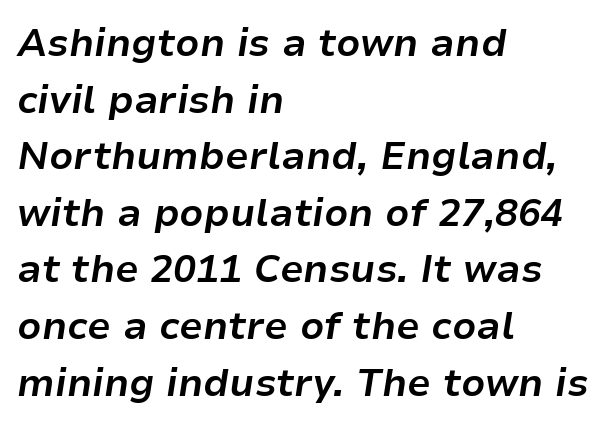
Q: Is the text bold? A: Yes.
Q: Is the text italic (slanted)? A: Yes, it leans right by about 9 degrees.
Q: Is the text underlined? A: No.
Q: How is the paragraph aligned? A: Left-aligned.
Q: Is the spacing between letters normal or unusually wide? A: Normal.
Q: Is the spacing between lines tight, normal or loose? A: Normal.
Q: Width (condensed, normal, or wide)? A: Normal.
Q: Stroke contrast? A: Low.
Q: x-height? A: Medium.
Q: Monospaced? A: No.
